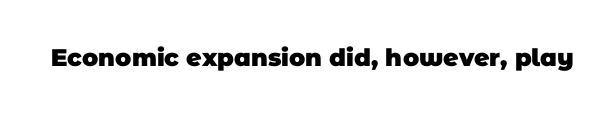
Q: Is the text bold? A: Yes.
Q: Is the text underlined? A: No.
Q: Is the spacing between letters normal or unusually wide? A: Normal.
